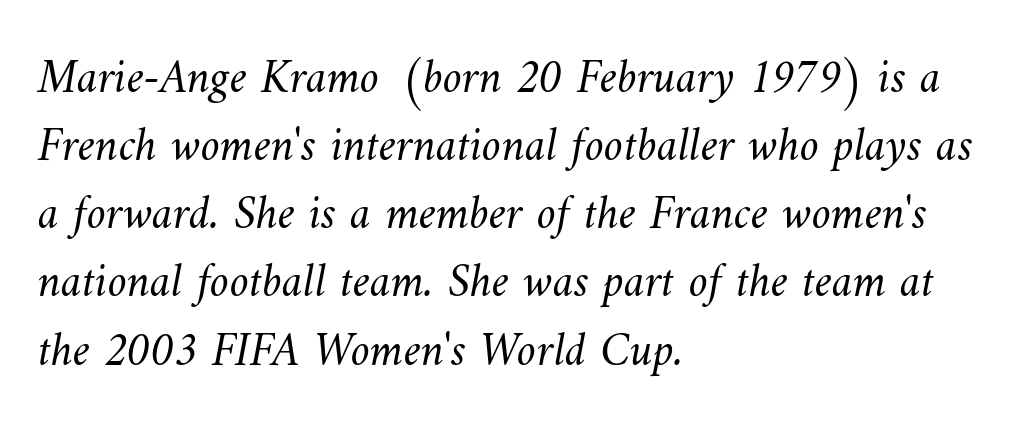
A bare baseline throughout the passage. Line beginnings align vertically; line endings do not. Letters have the restrained weight of plain body copy at most. Proportional: the letters do not fall into vertical columns. Nothing unusual about the tracking: characters are spaced as the font intends. Vertically, the passage feels balanced, rows spaced as you'd expect.
